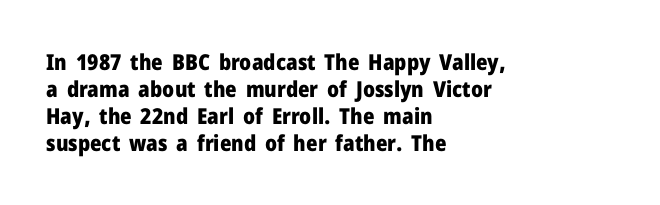
{"italic": "no", "bold": "yes", "underline": "no", "align": "left", "line_spacing_ratio": 1.23, "letter_spacing": "normal", "letter_spacing_em": 0.0, "glyph_px": 22}
